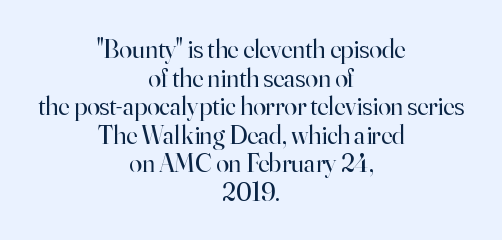
Q: Is the text bold? A: No.
Q: Is the text italic (slanted)? A: No, it is upright.
Q: Is the text underlined? A: No.
Q: How is the paragraph aligned? A: Centered.
Q: Is the spacing between letters normal or unusually wide? A: Normal.
Q: Is the spacing between lines tight, normal or loose? A: Tight.
